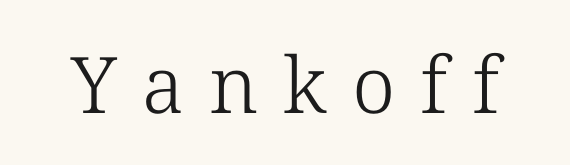
Descenders are the only things crossing below the line. A serif font was chosen for this passage. Tracking value appears strongly positive — letters spread wide. Does the lettering tilt? It doesn't — this is upright. Is the type heavy? It reads as light-to-regular instead.
